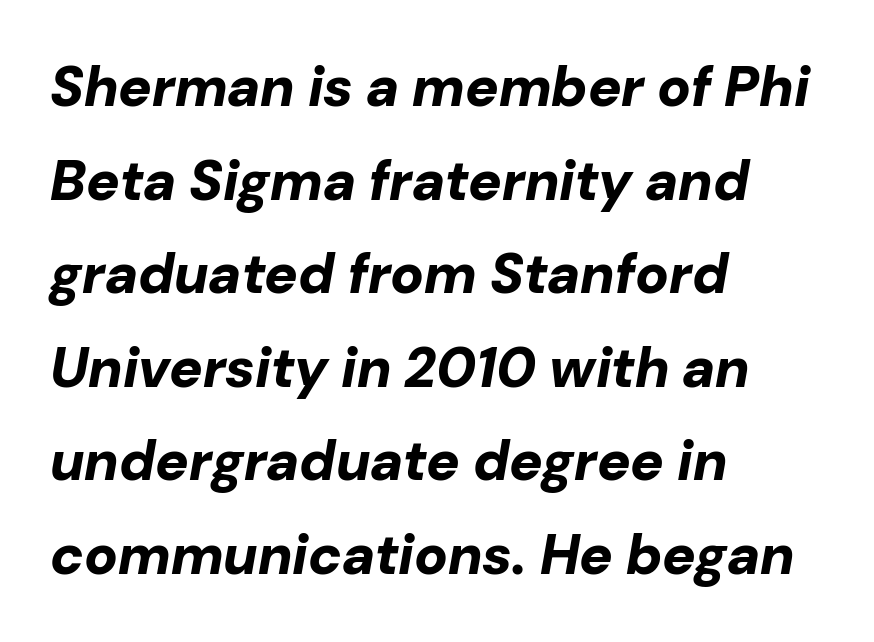
Q: Is the text bold? A: Yes.
Q: Is the text italic (slanted)? A: Yes, it leans right by about 10 degrees.
Q: Is the text underlined? A: No.
Q: How is the paragraph aligned? A: Left-aligned.
Q: Is the spacing between letters normal or unusually wide? A: Normal.
Q: Is the spacing between lines tight, normal or loose? A: Normal.
Q: Width (condensed, normal, or wide)? A: Normal.
Q: Stroke contrast? A: Low.
Q: x-height? A: Medium.
Q: Monospaced? A: No.
